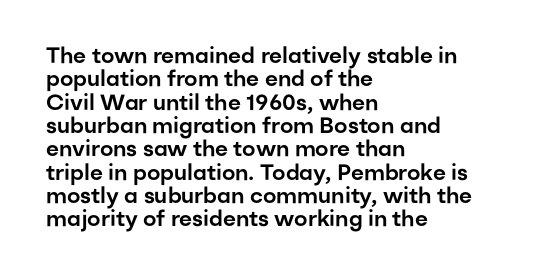
{"italic": "no", "underline": "no", "align": "left", "line_spacing": "tight", "line_spacing_ratio": 1.06, "letter_spacing": "normal", "letter_spacing_em": 0.0, "glyph_px": 22}
